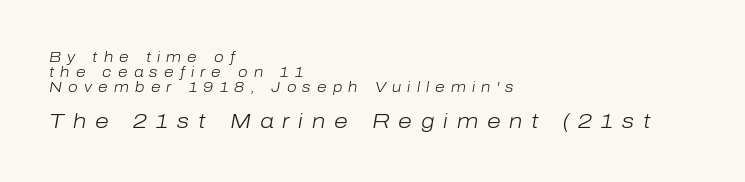
The image shows 20 px text type, italic (leaning right); set left-aligned, tight line spacing (1.06x), unusually wide letter spacing (+0.44 em), not underlined; the second (bottom) block is 1.43x larger.
